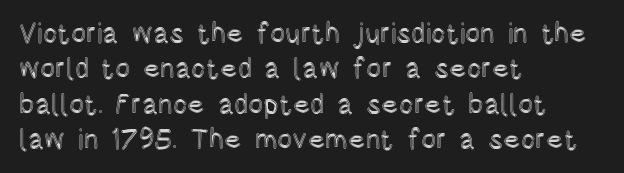
Q: Is the text italic (slanted)? A: No, it is upright.
Q: Is the text underlined? A: No.
Q: How is the paragraph aligned? A: Left-aligned.
Q: Is the spacing between letters normal or unusually wide? A: Normal.
Q: Is the spacing between lines tight, normal or loose? A: Normal.
Q: Width (condensed, normal, or wide)? A: Condensed.
Q: x-height? A: Large.
Q: Monospaced? A: No.
